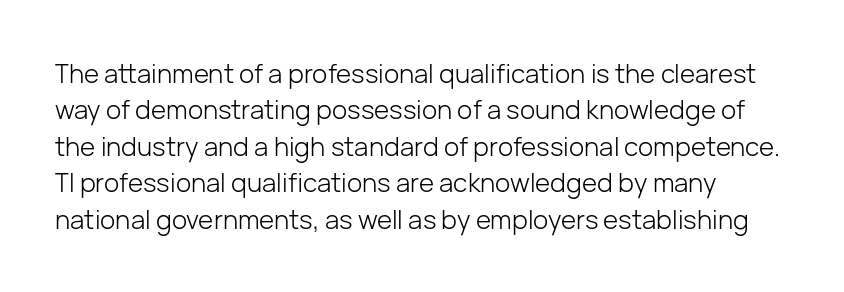
{"italic": "no", "bold": "no", "underline": "no", "line_spacing": "normal", "line_spacing_ratio": 1.4, "letter_spacing": "normal", "letter_spacing_em": 0.0, "glyph_px": 26}
